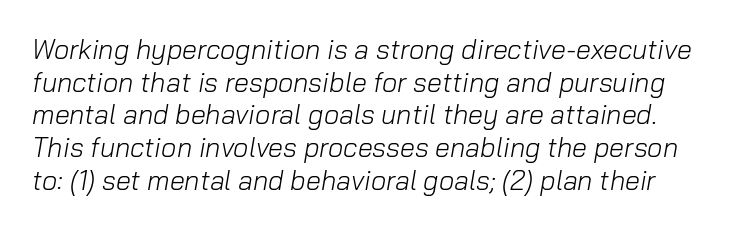
Counters stay open thanks to moderate or lighter strokes. Tracking value appears to be zero — textbook default spacing. The string is rendered with underlining switched off. An italicized treatment has been applied to the whole sample.
